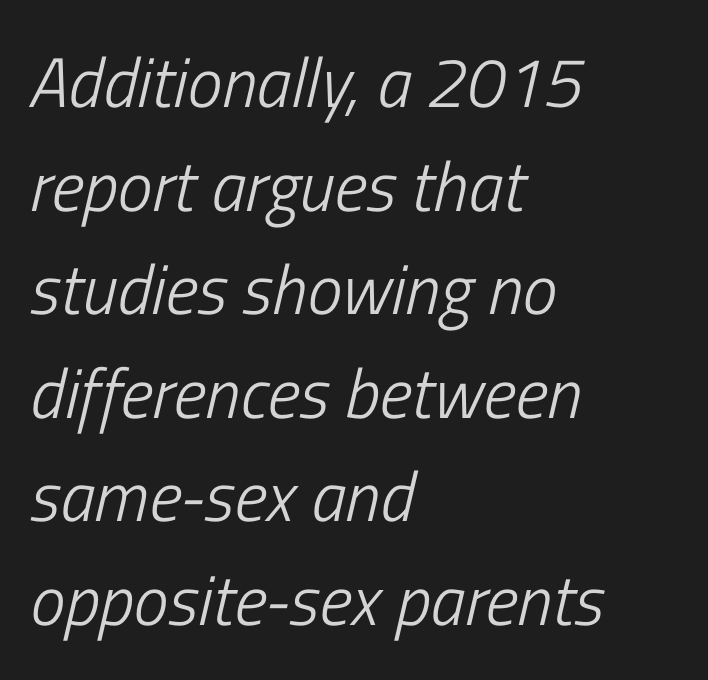
Q: Is the text bold? A: No.
Q: Is the text italic (slanted)? A: Yes, it leans right by about 13 degrees.
Q: Is the text underlined? A: No.
Q: How is the paragraph aligned? A: Left-aligned.
Q: Is the spacing between letters normal or unusually wide? A: Normal.
Q: Is the spacing between lines tight, normal or loose? A: Normal.
Q: Width (condensed, normal, or wide)? A: Condensed.
Q: Stroke contrast? A: Low.
Q: x-height? A: Medium.
Q: Monospaced? A: No.
